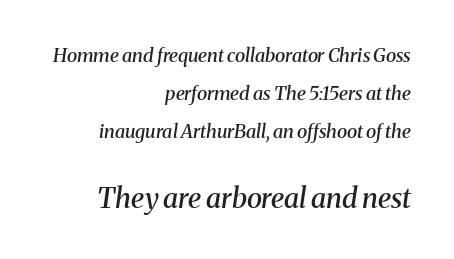
The image shows 28 px semibold serif type, italic (leaning right); set right-aligned, loose line spacing (2.01x), normal letter spacing, not underlined; the second (bottom) block is 1.47x larger; medium stroke contrast and a medium x-height.
